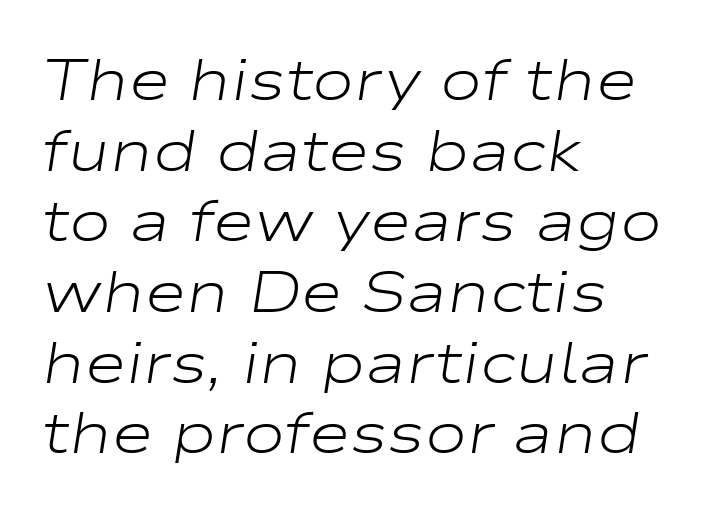
{"italic": "yes", "lean": "right", "slant_degrees": 9, "bold": "no", "weight": "light", "width": "wide", "stroke_contrast": "low", "x_height": "medium", "monospaced": "no", "underline": "no", "align": "left", "line_spacing_ratio": 1.24, "letter_spacing": "normal", "letter_spacing_em": 0.0, "glyph_px": 57}
